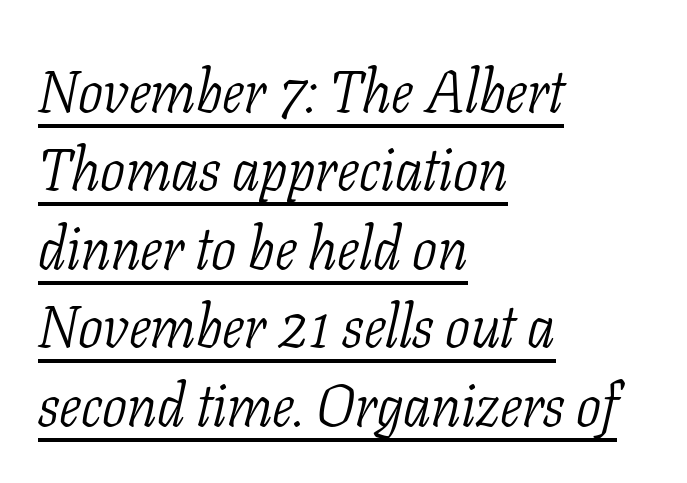
The image shows 59 px light, condensed serif type, italic (leaning right); set left-aligned, normal line spacing (1.33x), normal letter spacing, underlined; low stroke contrast and a medium x-height.
